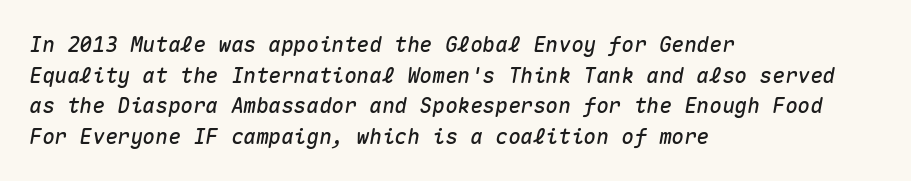
This sample is left-justified, so line endings fall wherever the words run out. The baseline area is clear. If you drew a line through each stem, it would be angled. Vertical spacing — default. The gaps between neighbouring characters are ordinary and unremarkable.
